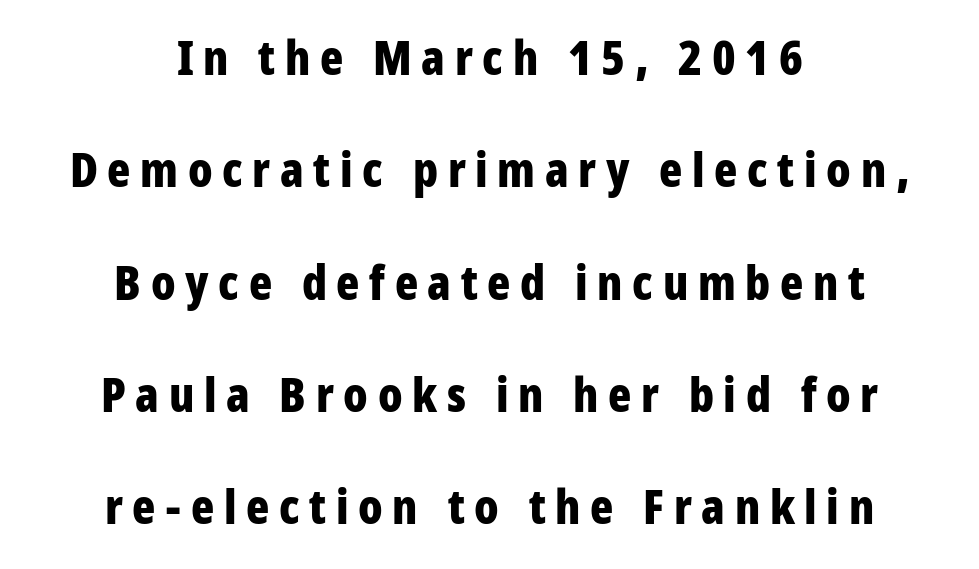
Q: Is the text bold? A: Yes.
Q: Is the text italic (slanted)? A: No, it is upright.
Q: Is the typeface a serif or a sans-serif typeface? A: Sans-serif.
Q: Is the text underlined? A: No.
Q: How is the paragraph aligned? A: Centered.
Q: Is the spacing between letters normal or unusually wide? A: Unusually wide.
Q: Is the spacing between lines tight, normal or loose? A: Loose.
Q: Width (condensed, normal, or wide)? A: Condensed.
Q: Stroke contrast? A: Low.
Q: x-height? A: Large.
Q: Monospaced? A: No.
